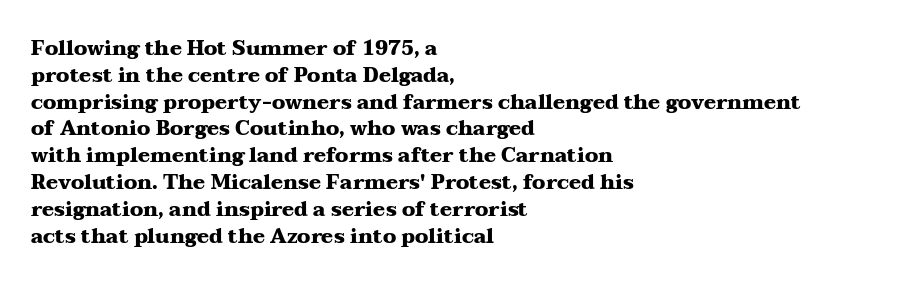
The image shows 20 px bold type, upright; set left-aligned, normal line spacing (1.34x), normal letter spacing, not underlined.
